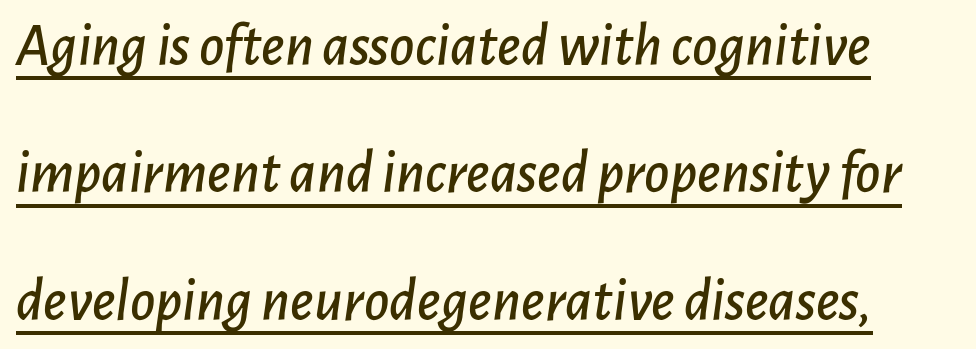
{"italic": "yes", "lean": "right", "slant_degrees": 7, "width": "normal", "stroke_contrast": "low", "x_height": "medium", "monospaced": "no", "underline": "yes", "line_spacing": "loose", "line_spacing_ratio": 2.09, "letter_spacing": "normal", "letter_spacing_em": 0.0, "glyph_px": 61}
